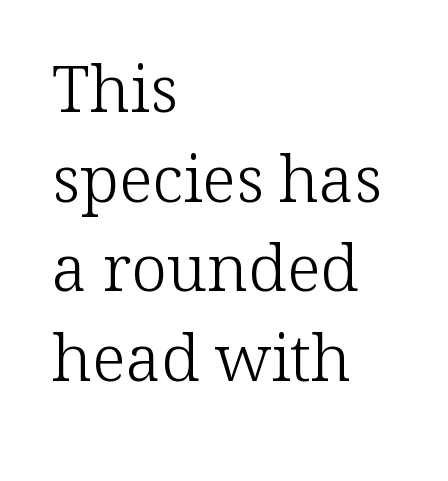
Q: Is the text bold? A: No.
Q: Is the text italic (slanted)? A: No, it is upright.
Q: Is the typeface a serif or a sans-serif typeface? A: Serif.
Q: Is the text underlined? A: No.
Q: How is the paragraph aligned? A: Left-aligned.
Q: Is the spacing between letters normal or unusually wide? A: Normal.
Q: Is the spacing between lines tight, normal or loose? A: Normal.
Q: Width (condensed, normal, or wide)? A: Normal.
Q: Stroke contrast? A: Low.
Q: x-height? A: Medium.
Q: Monospaced? A: No.
